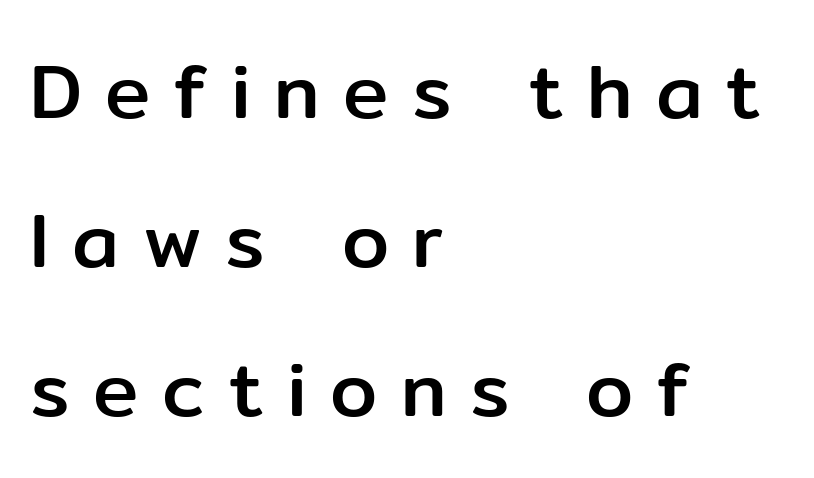
The image shows 76 px sans-serif type, upright; set left-aligned, loose line spacing (1.96x), unusually wide letter spacing (+0.31 em), not underlined; low stroke contrast and a medium x-height.
